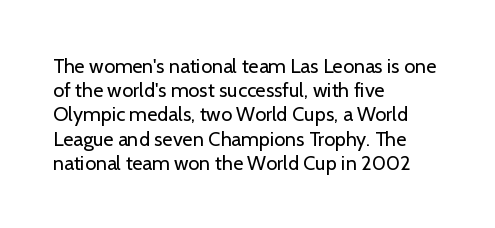
The image shows 20 px text type, upright; set left-aligned, line spacing 1.21x, normal letter spacing, not underlined.
